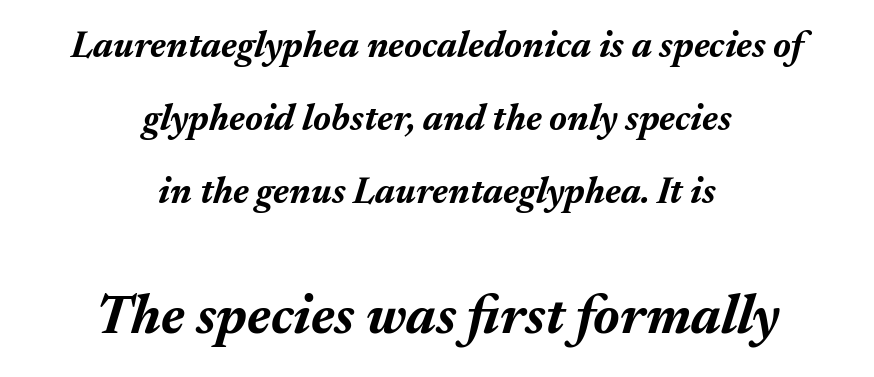
An italicized treatment has been applied to the whole sample. Honestly, the letter spacing is just normal — you wouldn't notice it. Just letters on the line, the space beneath them empty. Small over large — that's the arrangement of the two blocks here. Typeset on center — no edge is straight. Note the varied advance widths — an 'i' is clearly narrower than an 'm'.
